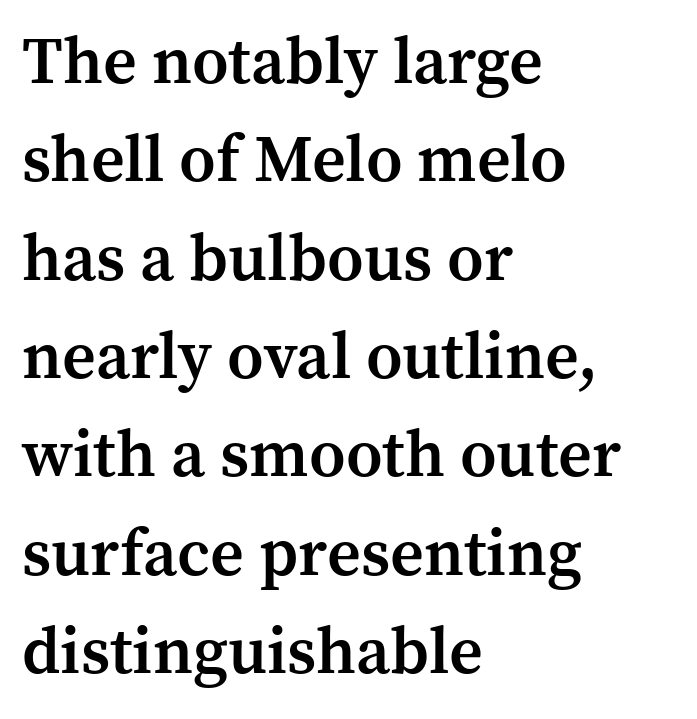
{"serif": "yes", "italic": "no", "bold": "semi", "weight": "semibold", "width": "normal", "stroke_contrast": "medium", "x_height": "medium", "monospaced": "no", "underline": "no", "align": "left", "line_spacing": "normal", "line_spacing_ratio": 1.49, "letter_spacing": "normal", "letter_spacing_em": 0.0, "glyph_px": 66}
